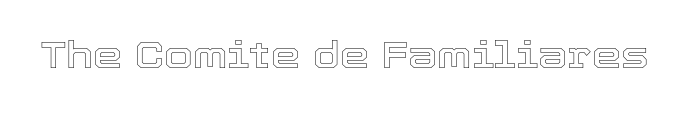
The image shows 37 px text type, upright; set normal letter spacing, not underlined; a medium x-height.
